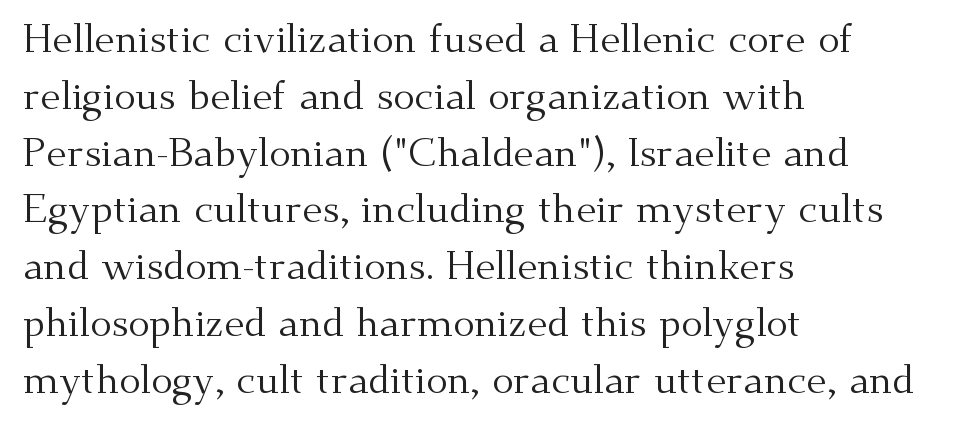
The paragraph has a hard left edge and a soft right edge. Designer's note — italics off, roman on. Is this a fixed-width face? No — the glyphs have proportional, varying widths. Successive baselines arrive at the customary interval. Each letter's strokes conclude with small projecting serifs. Honestly, the letter spacing is just normal — you wouldn't notice it.
